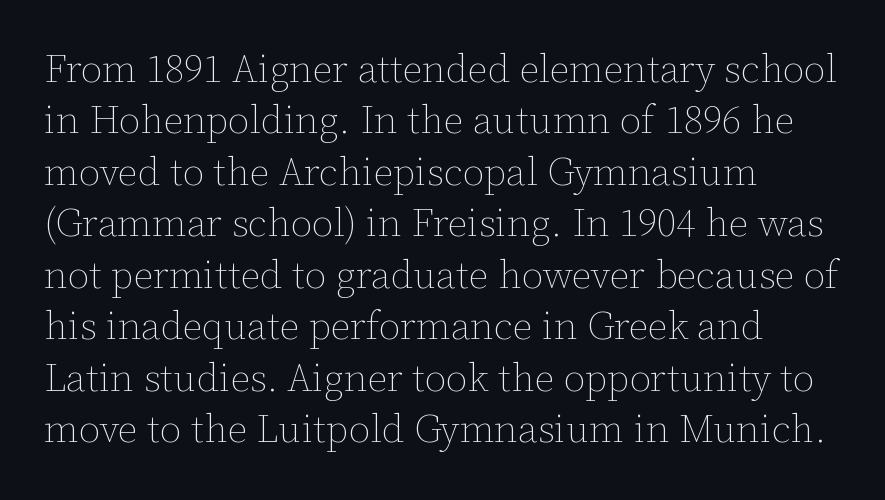
The image shows 39 px thin type, upright; set left-aligned, normal line spacing (1.32x), normal letter spacing, not underlined; low stroke contrast and a medium x-height.
